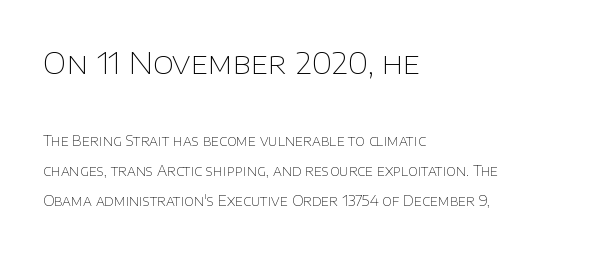
Is this a heavy cut? Hardly; it is regular or lighter. How are the letters spaced? Ordinarily, with no added tracking. Proportional: the letters do not fall into vertical columns. No feet cap the strokes, marking this as sans-serif type. Only glyphs here, with clear space below each row.
